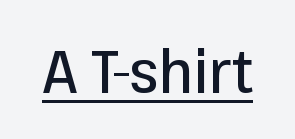
Q: Is the text italic (slanted)? A: No, it is upright.
Q: Is the typeface a serif or a sans-serif typeface? A: Sans-serif.
Q: Is the text underlined? A: Yes.
Q: Is the spacing between letters normal or unusually wide? A: Normal.
Q: Width (condensed, normal, or wide)? A: Normal.
Q: Stroke contrast? A: Low.
Q: x-height? A: Medium.
Q: Monospaced? A: No.
